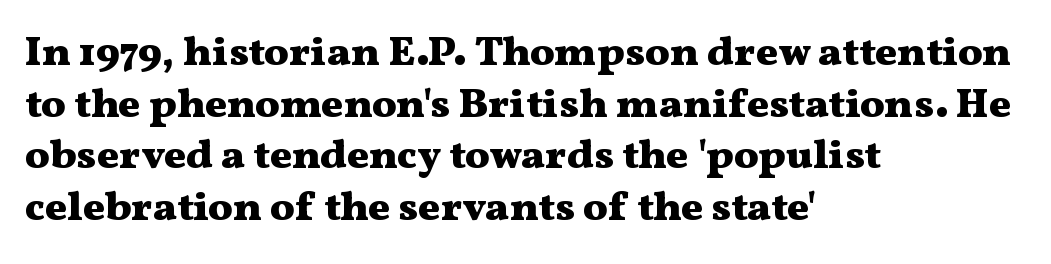
Characters follow at the spacing the type designer built in. Does the copy run flush right? No — it runs flush left. Honestly, there is no underline to notice here at all. No italicization has been applied; the sample stays upright.
